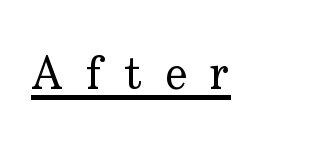
Q: Is the text bold? A: No.
Q: Is the text italic (slanted)? A: No, it is upright.
Q: Is the typeface a serif or a sans-serif typeface? A: Serif.
Q: Is the text underlined? A: Yes.
Q: Is the spacing between letters normal or unusually wide? A: Unusually wide.
Q: Width (condensed, normal, or wide)? A: Normal.
Q: Stroke contrast? A: Low.
Q: x-height? A: Small.
Q: Monospaced? A: No.
